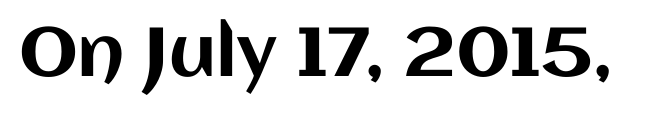
{"italic": "no", "width": "normal", "stroke_contrast": "medium", "x_height": "large", "monospaced": "no", "underline": "no", "letter_spacing": "normal", "letter_spacing_em": 0.0, "glyph_px": 69}
